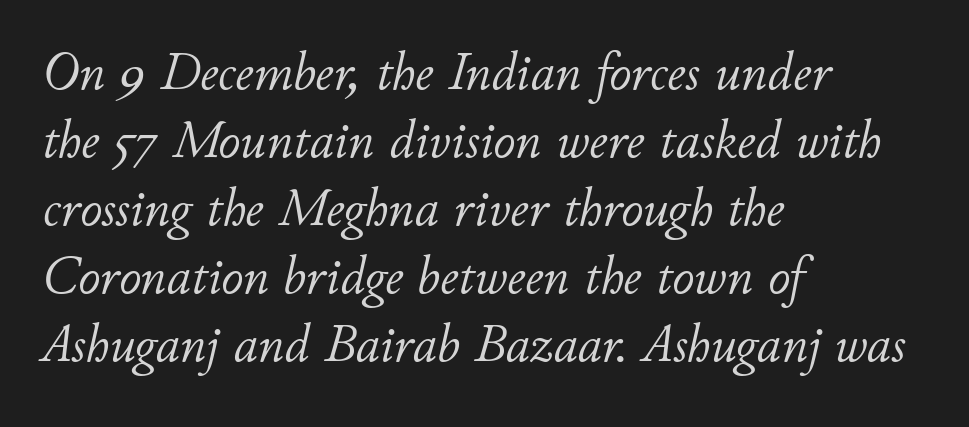
The image shows 54 px light type, italic (leaning right); set left-aligned, normal line spacing (1.26x), normal letter spacing, not underlined; low stroke contrast and a small x-height.
